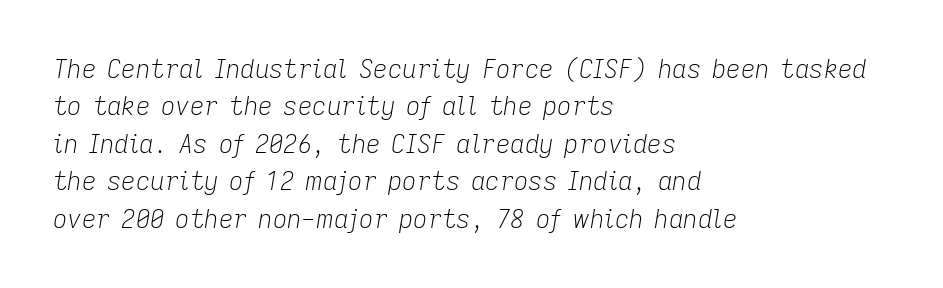
Observe the ordinary spacing: letters are neighbours, not strangers. The space directly below the letters is spotless. Line starts are locked; line ends wander. The letters look calm and open, with moderate or lighter stems. The text carries the slant typical of an italic or oblique font. The space between consecutive lines is moderate.
